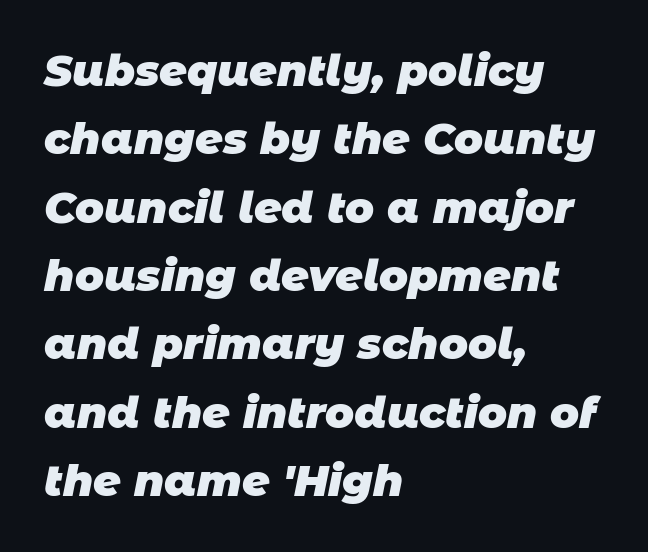
Q: Is the text bold? A: Yes.
Q: Is the typeface a serif or a sans-serif typeface? A: Sans-serif.
Q: Is the text underlined? A: No.
Q: How is the paragraph aligned? A: Left-aligned.
Q: Is the spacing between letters normal or unusually wide? A: Normal.
Q: Is the spacing between lines tight, normal or loose? A: Normal.
Q: Width (condensed, normal, or wide)? A: Normal.
Q: Stroke contrast? A: Low.
Q: x-height? A: Large.
Q: Monospaced? A: No.
